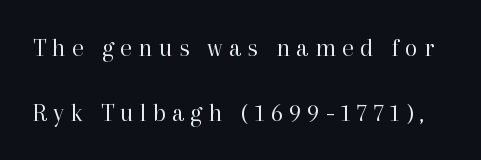
{"italic": "no", "bold": "no", "underline": "no", "line_spacing": "loose", "line_spacing_ratio": 2.49, "letter_spacing": "wide", "letter_spacing_em": 0.24, "glyph_px": 26}
